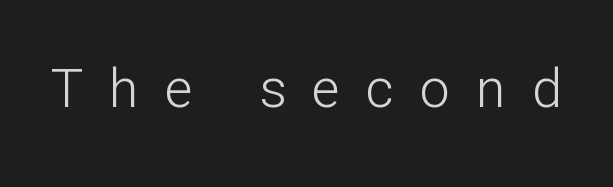
{"serif": "no", "italic": "no", "bold": "no", "weight": "light", "width": "normal", "stroke_contrast": "low", "x_height": "medium", "monospaced": "no", "underline": "no", "letter_spacing": "wide", "letter_spacing_em": 0.48, "glyph_px": 54}
